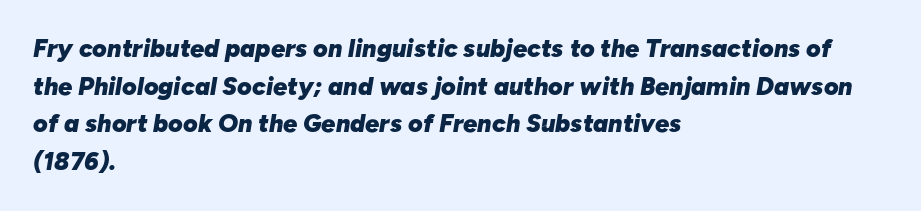
The image shows 25 px bold type, italic (leaning right); set left-aligned, normal line spacing (1.51x), normal letter spacing, not underlined.
